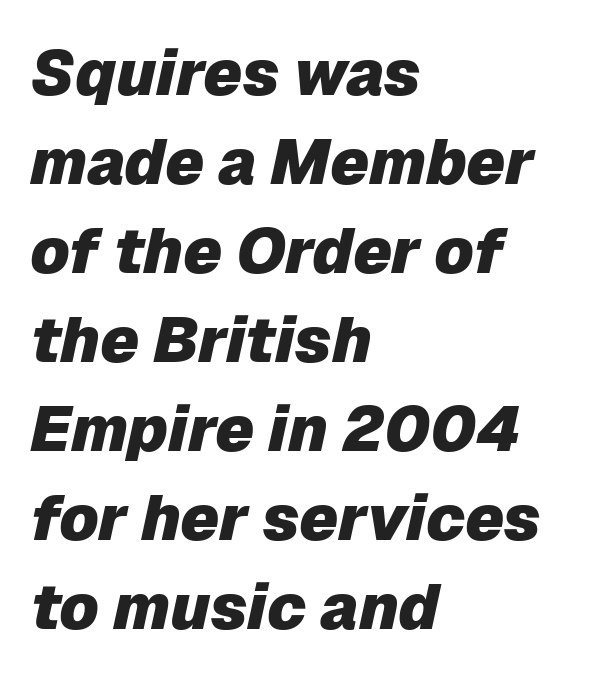
{"italic": "yes", "lean": "right", "slant_degrees": 12, "bold": "yes", "weight": "heavy", "width": "normal", "stroke_contrast": "low", "x_height": "medium", "monospaced": "no", "underline": "no", "align": "left", "line_spacing": "normal", "line_spacing_ratio": 1.39, "letter_spacing": "normal", "letter_spacing_em": 0.0, "glyph_px": 64}
